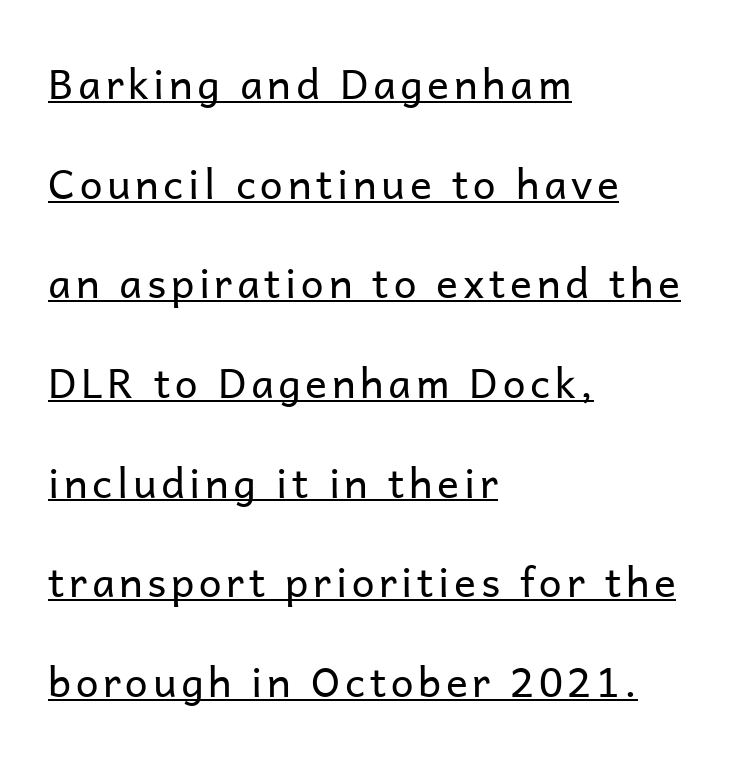
{"serif": "no", "italic": "no", "bold": "no", "weight": "regular", "width": "normal", "stroke_contrast": "low", "x_height": "medium", "monospaced": "no", "underline": "yes", "align": "left", "line_spacing": "loose", "line_spacing_ratio": 2.43, "glyph_px": 41}
